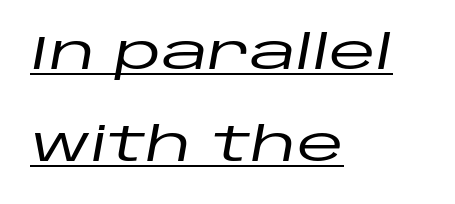
Q: Is the text italic (slanted)? A: Yes, it leans right by about 10 degrees.
Q: Is the text underlined? A: Yes.
Q: How is the paragraph aligned? A: Left-aligned.
Q: Is the spacing between letters normal or unusually wide? A: Normal.
Q: Is the spacing between lines tight, normal or loose? A: Loose.
Q: Width (condensed, normal, or wide)? A: Wide.
Q: Stroke contrast? A: Low.
Q: x-height? A: Large.
Q: Monospaced? A: No.
